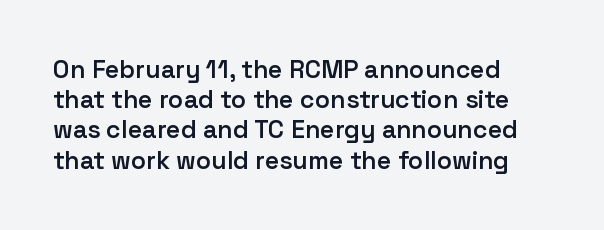
{"italic": "no", "bold": "semi", "underline": "no", "align": "left", "line_spacing_ratio": 1.21, "letter_spacing": "normal", "letter_spacing_em": 0.0, "glyph_px": 25}
